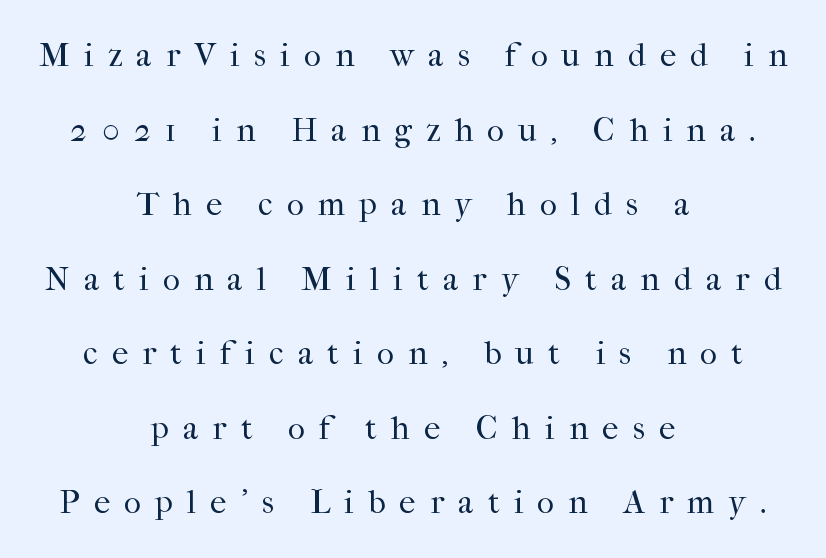
The font sits on the lighter half of the weight spectrum, regular included. Ordinary non-slanted type is in use. The line-height multiplier appears high, well above default. The letters carry serifs — small finishing strokes at the ends of their stems. Spacing between characters has been opened up far beyond the box default. Here the designer chose a conventional face with non-uniform glyph widths.
